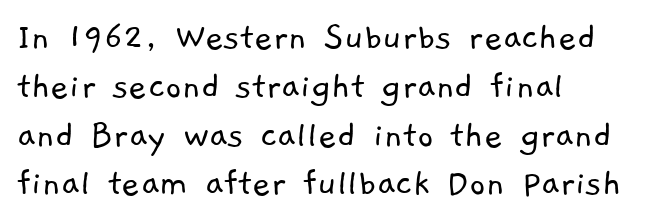
The image shows 40 px light sans-serif type; set left-aligned, line spacing 1.22x, normal letter spacing, not underlined; low stroke contrast and a medium x-height.
